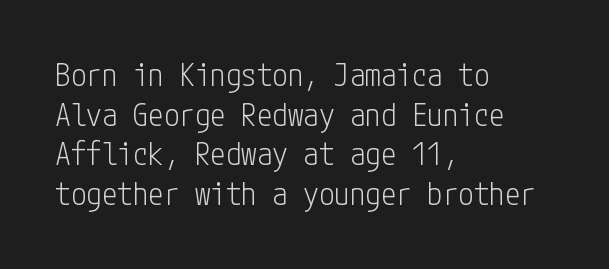
Designer's note — italics off, roman on. Where is the straight margin? On the left. In terms of letterspacing, this is plain default setting. The typesetting does not lean heavy: it is not bold.
